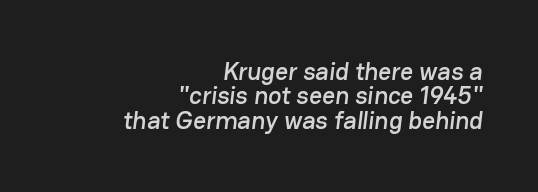
{"underline": "no", "align": "right", "line_spacing": "tight", "line_spacing_ratio": 0.98, "letter_spacing": "normal", "letter_spacing_em": 0.0, "glyph_px": 25}
